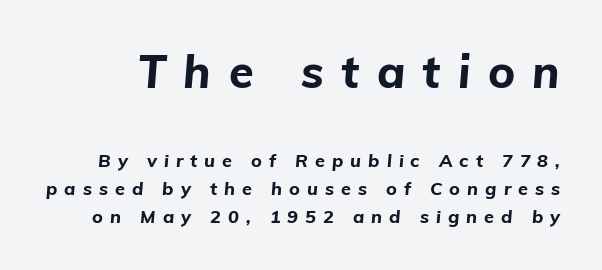
{"italic": "yes", "lean": "right", "slant_degrees": 5, "bold": "yes", "weight": "bold", "width": "normal", "stroke_contrast": "low", "x_height": "medium", "monospaced": "no", "underline": "no", "line_spacing": "normal", "line_spacing_ratio": 1.55, "letter_spacing": "wide", "letter_spacing_em": 0.39, "larger_block": "first", "size_ratio": 2.5, "glyph_px": 45}
